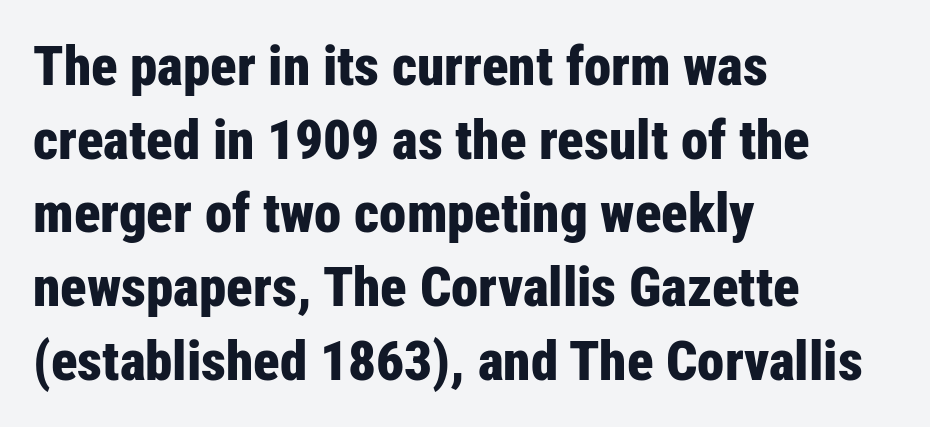
No italicization has been applied; the sample stays upright. The tracking reads as untouched default to a designer's eye. Note the varied advance widths — an 'i' is clearly narrower than an 'm'. Emphasis by weight is at full strength: bold.
